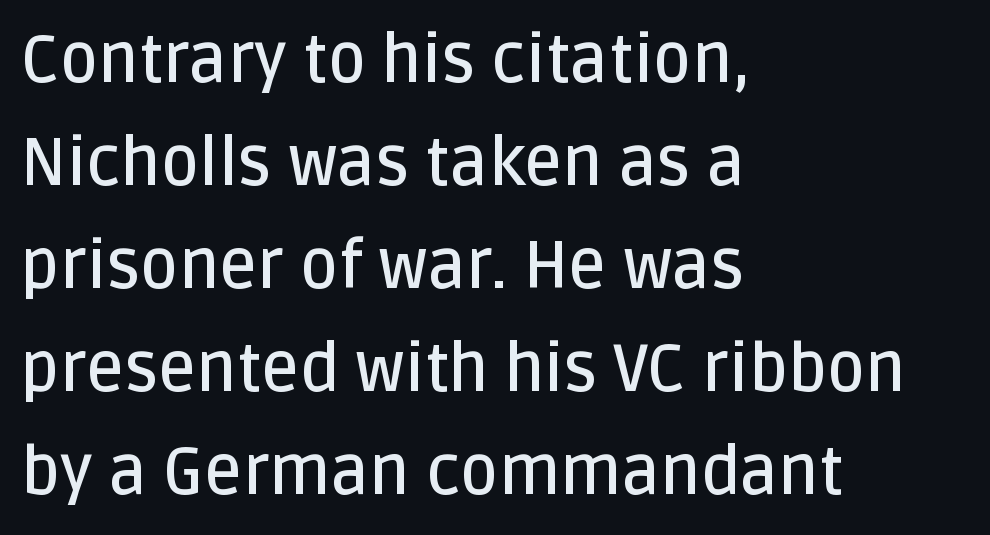
Q: Is the text bold? A: Semi-bold.
Q: Is the text italic (slanted)? A: No, it is upright.
Q: Is the typeface a serif or a sans-serif typeface? A: Sans-serif.
Q: Is the text underlined? A: No.
Q: How is the paragraph aligned? A: Left-aligned.
Q: Is the spacing between letters normal or unusually wide? A: Normal.
Q: Is the spacing between lines tight, normal or loose? A: Normal.
Q: Width (condensed, normal, or wide)? A: Normal.
Q: Stroke contrast? A: Low.
Q: x-height? A: Large.
Q: Monospaced? A: No.
